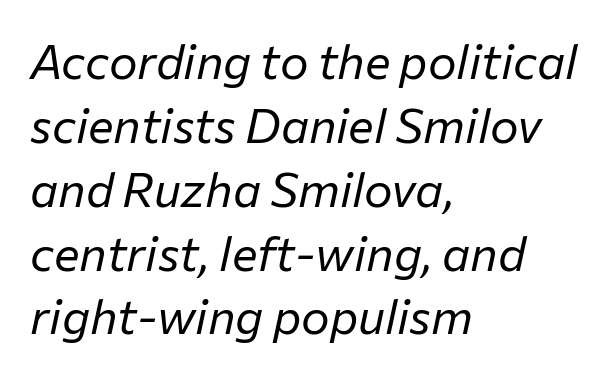
{"italic": "yes", "lean": "right", "slant_degrees": 12, "bold": "no", "weight": "regular", "width": "normal", "stroke_contrast": "low", "x_height": "medium", "monospaced": "no", "underline": "no", "align": "left", "line_spacing": "normal", "line_spacing_ratio": 1.33, "letter_spacing": "normal", "letter_spacing_em": 0.0, "glyph_px": 48}
